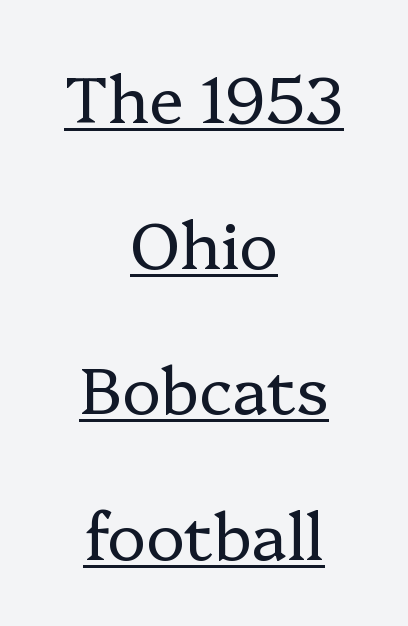
Q: Is the text bold? A: No.
Q: Is the text italic (slanted)? A: No, it is upright.
Q: Is the typeface a serif or a sans-serif typeface? A: Serif.
Q: Is the text underlined? A: Yes.
Q: How is the paragraph aligned? A: Centered.
Q: Is the spacing between letters normal or unusually wide? A: Normal.
Q: Is the spacing between lines tight, normal or loose? A: Loose.
Q: Width (condensed, normal, or wide)? A: Normal.
Q: Stroke contrast? A: Low.
Q: x-height? A: Medium.
Q: Monospaced? A: No.
